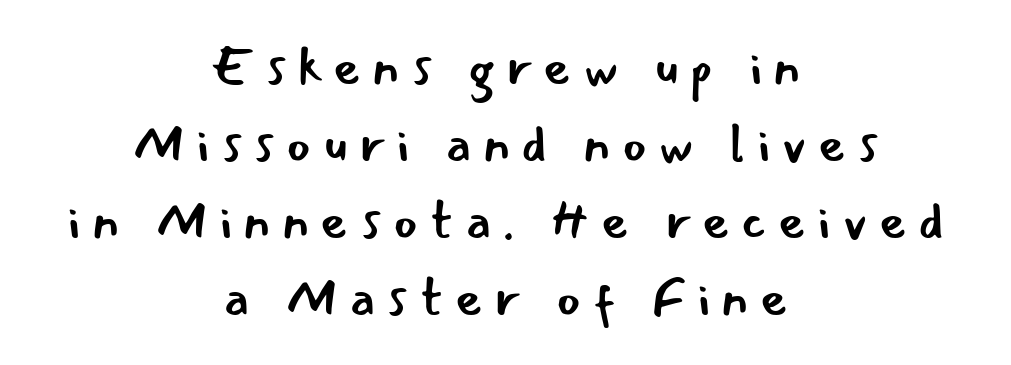
The image shows 53 px regular-weight sans-serif type, upright; set centered, normal line spacing (1.45x), unusually wide letter spacing (+0.21 em), not underlined; low stroke contrast and a small x-height.
